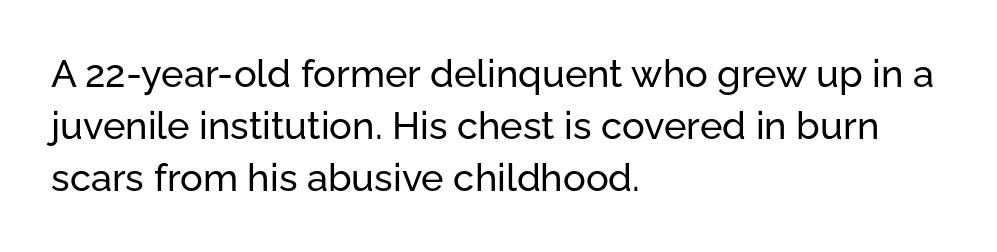
Q: Is the text italic (slanted)? A: No, it is upright.
Q: Is the typeface a serif or a sans-serif typeface? A: Sans-serif.
Q: Is the text underlined? A: No.
Q: How is the paragraph aligned? A: Left-aligned.
Q: Is the spacing between letters normal or unusually wide? A: Normal.
Q: Is the spacing between lines tight, normal or loose? A: Normal.
Q: Width (condensed, normal, or wide)? A: Normal.
Q: Stroke contrast? A: Low.
Q: x-height? A: Medium.
Q: Monospaced? A: No.
